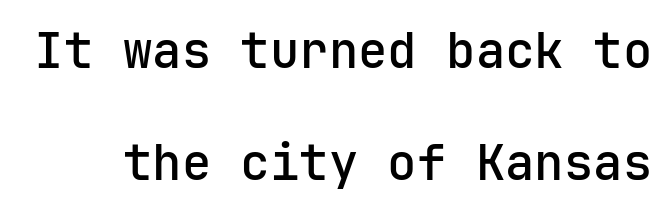
The image shows 49 px semibold sans-serif type, upright; set loose line spacing (2.28x), normal letter spacing, not underlined; low stroke contrast and a medium x-height.
